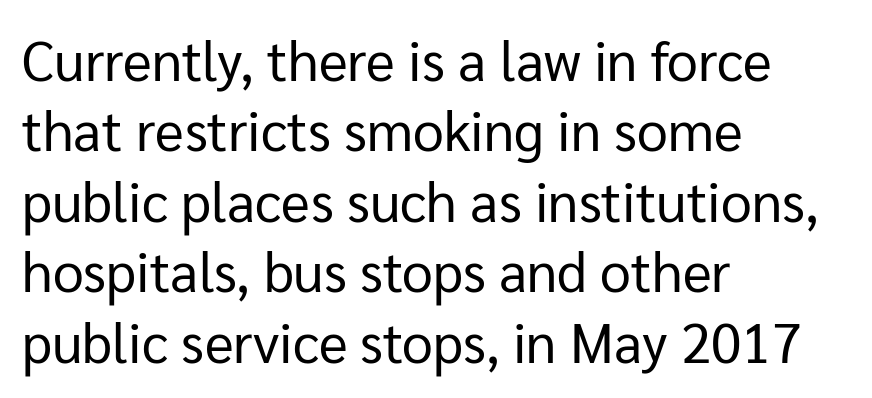
The image shows 55 px regular-weight sans-serif type, upright; set left-aligned, normal line spacing (1.28x), normal letter spacing, not underlined; low stroke contrast and a medium x-height.
